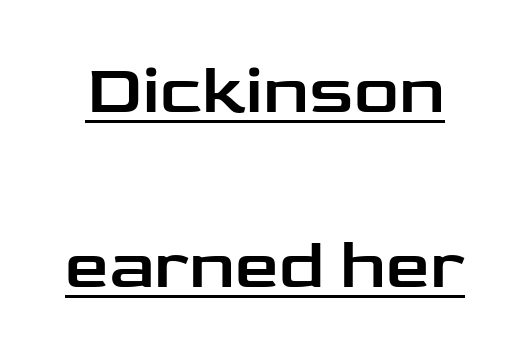
Q: Is the text italic (slanted)? A: No, it is upright.
Q: Is the typeface a serif or a sans-serif typeface? A: Sans-serif.
Q: Is the text underlined? A: Yes.
Q: Is the spacing between letters normal or unusually wide? A: Normal.
Q: Is the spacing between lines tight, normal or loose? A: Loose.
Q: Width (condensed, normal, or wide)? A: Wide.
Q: Stroke contrast? A: Low.
Q: x-height? A: Medium.
Q: Monospaced? A: No.
